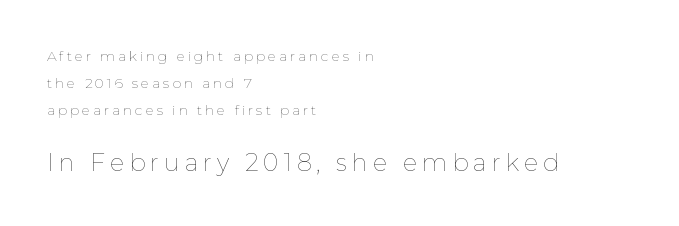
The image shows 24 px text type, upright; set left-aligned, loose line spacing (1.93x), unusually wide letter spacing (+0.2 em), not underlined; the second (bottom) block is 1.71x larger.
